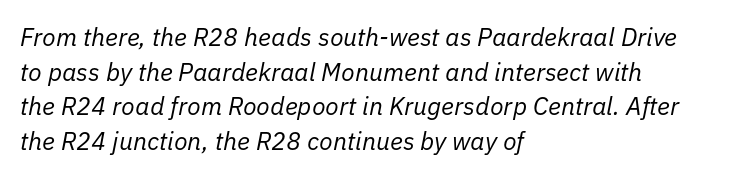
Q: Is the text bold? A: No.
Q: Is the text italic (slanted)? A: Yes, it leans right by about 11 degrees.
Q: Is the text underlined? A: No.
Q: How is the paragraph aligned? A: Left-aligned.
Q: Is the spacing between letters normal or unusually wide? A: Normal.
Q: Is the spacing between lines tight, normal or loose? A: Normal.
